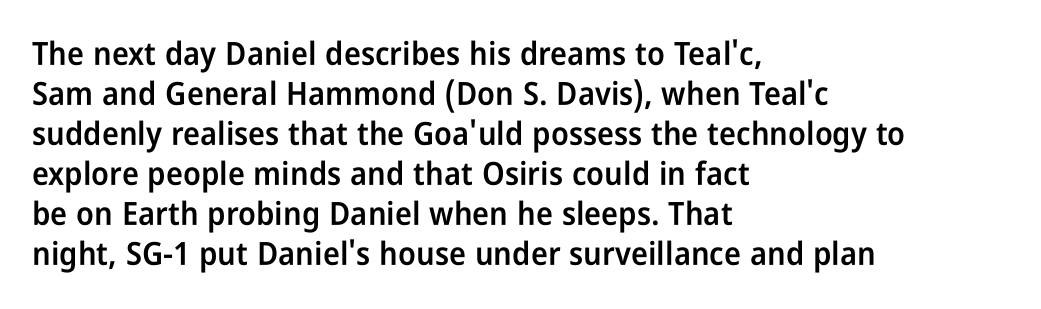
Q: Is the text bold? A: Semi-bold.
Q: Is the text italic (slanted)? A: No, it is upright.
Q: Is the typeface a serif or a sans-serif typeface? A: Sans-serif.
Q: Is the text underlined? A: No.
Q: How is the paragraph aligned? A: Left-aligned.
Q: Is the spacing between letters normal or unusually wide? A: Normal.
Q: Is the spacing between lines tight, normal or loose? A: Normal.
Q: Width (condensed, normal, or wide)? A: Condensed.
Q: Stroke contrast? A: Low.
Q: x-height? A: Medium.
Q: Monospaced? A: No.
